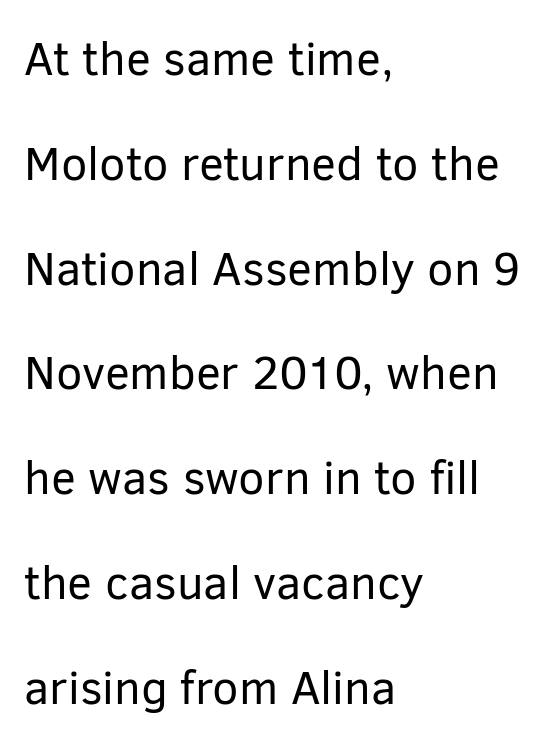
Q: Is the text bold? A: No.
Q: Is the text italic (slanted)? A: No, it is upright.
Q: Is the typeface a serif or a sans-serif typeface? A: Sans-serif.
Q: Is the text underlined? A: No.
Q: How is the paragraph aligned? A: Left-aligned.
Q: Is the spacing between letters normal or unusually wide? A: Normal.
Q: Is the spacing between lines tight, normal or loose? A: Loose.
Q: Width (condensed, normal, or wide)? A: Normal.
Q: Stroke contrast? A: Low.
Q: x-height? A: Medium.
Q: Monospaced? A: No.
